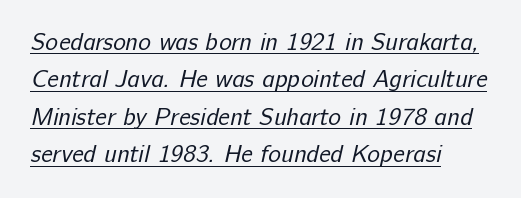
The gaps between neighbouring characters are ordinary and unremarkable. A baseline rule has been typeset under these characters. Each stroke keeps to a modest, everyday thickness or less. One-word summary of the alignment: left. One glance says typical: line gaps are just what's usual.
